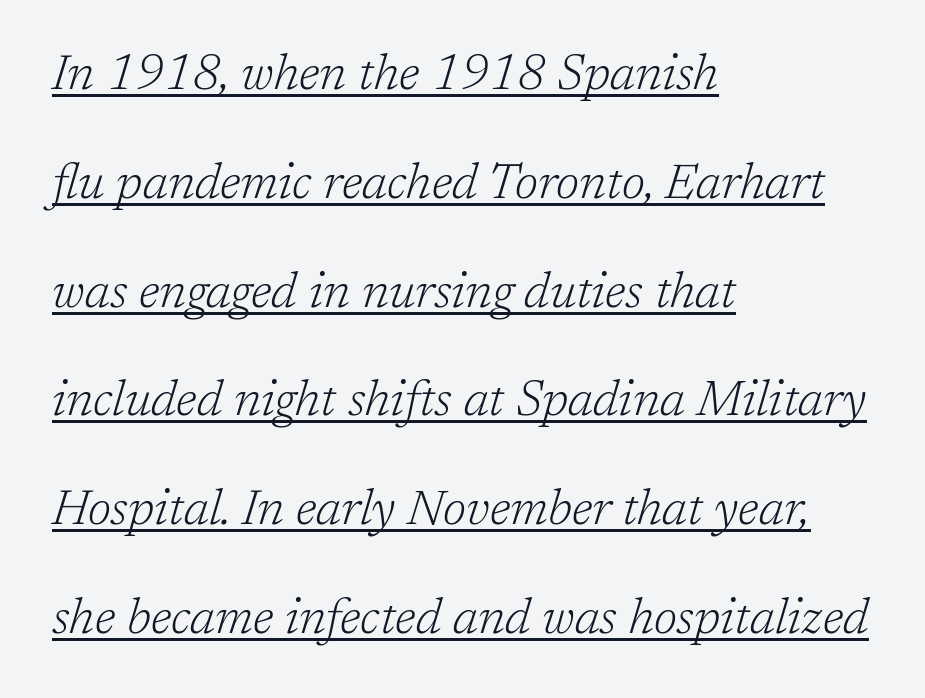
The image shows 49 px light serif type, italic (leaning right); set left-aligned, loose line spacing (2.22x), normal letter spacing, underlined; low stroke contrast and a medium x-height.
